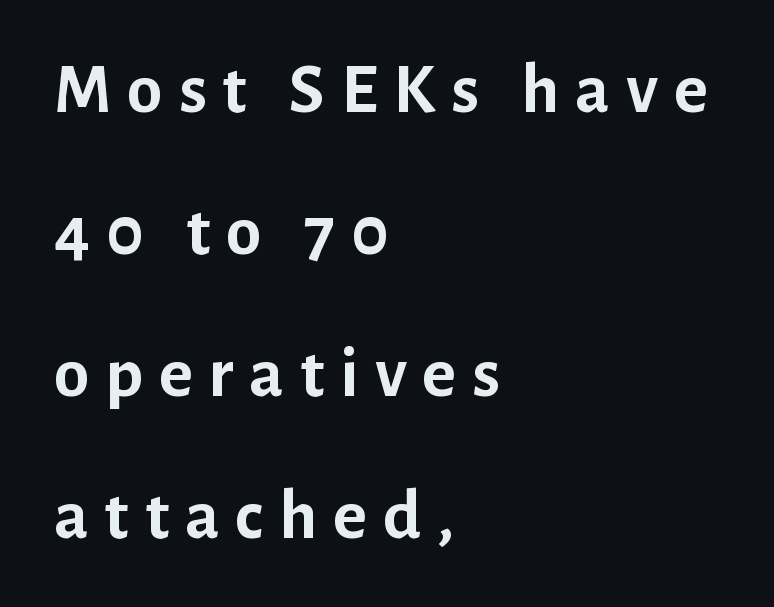
The image shows 72 px semibold sans-serif type, upright; set left-aligned, loose line spacing (1.97x), unusually wide letter spacing (+0.22 em), not underlined; low stroke contrast and a medium x-height.
